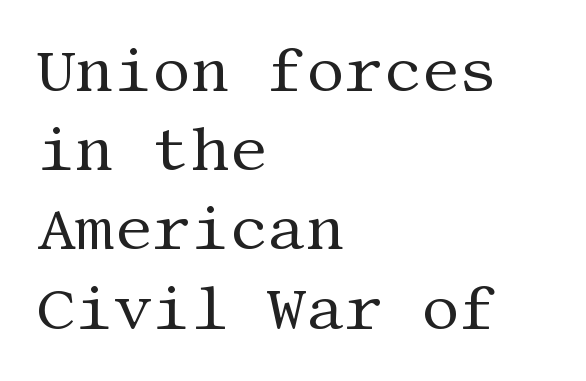
{"serif": "yes", "italic": "no", "bold": "no", "weight": "regular", "width": "normal", "stroke_contrast": "medium", "x_height": "large", "underline": "no", "align": "left", "line_spacing": "normal", "line_spacing_ratio": 1.32, "letter_spacing": "normal", "letter_spacing_em": 0.0, "glyph_px": 60}
